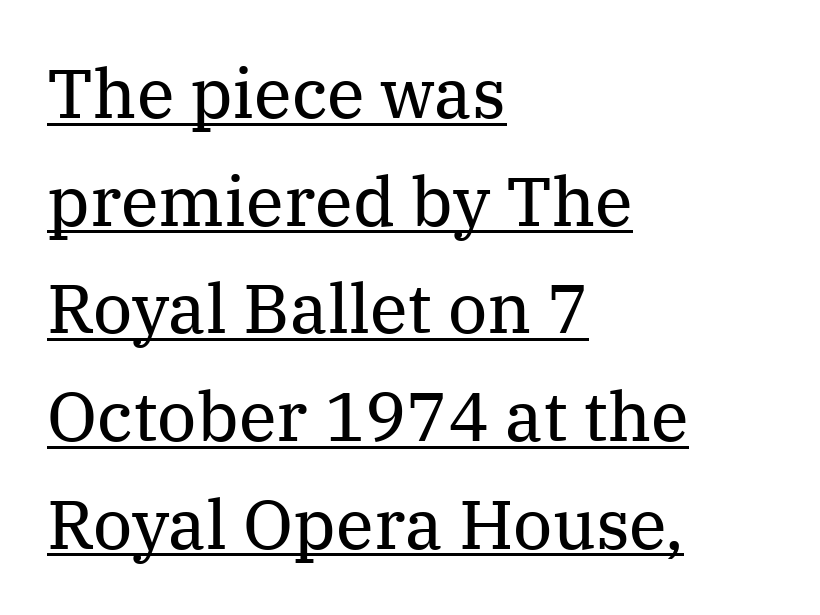
{"serif": "yes", "italic": "no", "bold": "no", "weight": "regular", "width": "normal", "stroke_contrast": "medium", "x_height": "medium", "monospaced": "no", "underline": "yes", "align": "left", "line_spacing": "normal", "line_spacing_ratio": 1.56, "letter_spacing": "normal", "letter_spacing_em": 0.0, "glyph_px": 69}
